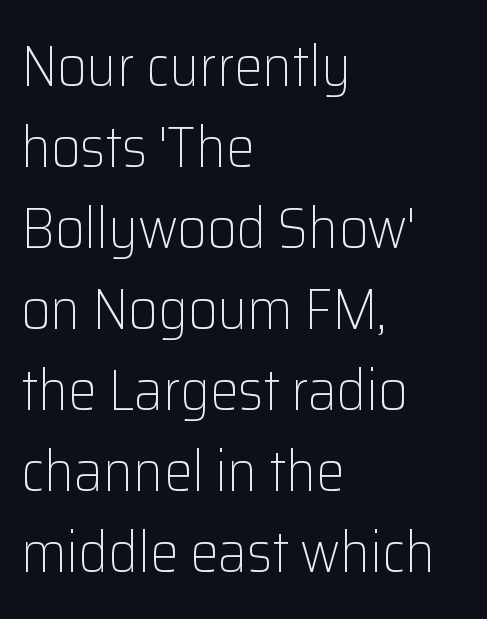
Q: Is the text bold? A: No.
Q: Is the text italic (slanted)? A: No, it is upright.
Q: Is the typeface a serif or a sans-serif typeface? A: Sans-serif.
Q: Is the text underlined? A: No.
Q: How is the paragraph aligned? A: Left-aligned.
Q: Is the spacing between letters normal or unusually wide? A: Normal.
Q: Is the spacing between lines tight, normal or loose? A: Normal.
Q: Width (condensed, normal, or wide)? A: Normal.
Q: Stroke contrast? A: Low.
Q: x-height? A: Medium.
Q: Monospaced? A: No.
